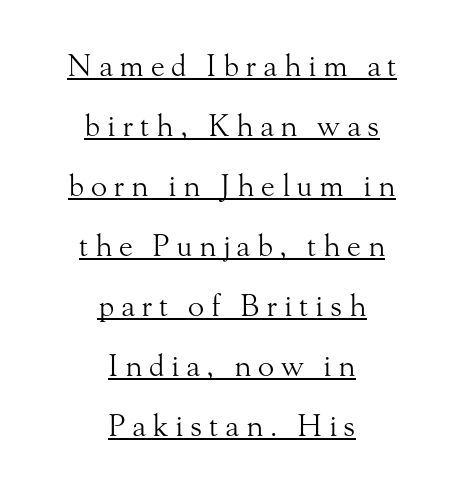
{"serif": "yes", "italic": "no", "bold": "no", "weight": "light", "width": "normal", "stroke_contrast": "medium", "x_height": "small", "monospaced": "no", "underline": "yes", "align": "center", "line_spacing": "loose", "line_spacing_ratio": 2.0, "letter_spacing": "wide", "letter_spacing_em": 0.22, "glyph_px": 30}
